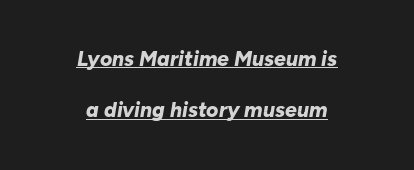
Q: Is the text bold? A: Yes.
Q: Is the text italic (slanted)? A: Yes, it leans right by about 10 degrees.
Q: Is the text underlined? A: Yes.
Q: How is the paragraph aligned? A: Centered.
Q: Is the spacing between letters normal or unusually wide? A: Normal.
Q: Is the spacing between lines tight, normal or loose? A: Loose.
